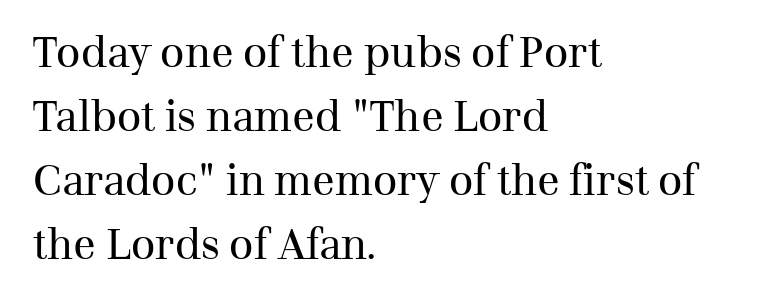
Weight: regular or lighter. The space directly below the letters is spotless. The font's upright variant was chosen for this text. Honestly, the row spacing looks completely unremarkable.
